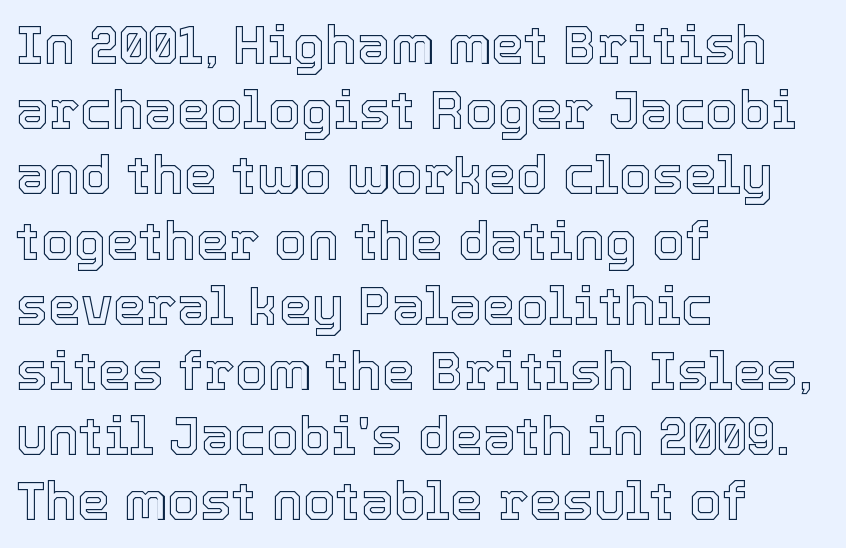
Note the varied advance widths — an 'i' is clearly narrower than an 'm'. A bare baseline throughout the passage. In terms of letterspacing, this is plain default setting. The specimen reads as upright at a glance.
